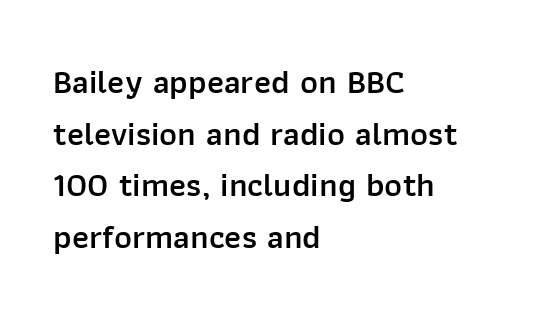
The image shows 34 px semibold sans-serif type, upright; set left-aligned, normal line spacing (1.52x), normal letter spacing, not underlined; low stroke contrast and a medium x-height.
